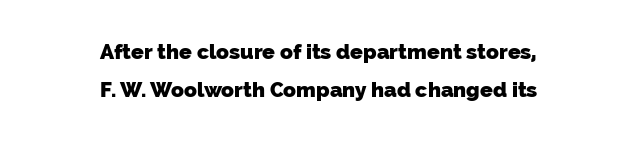
{"bold": "yes", "underline": "no", "align": "center", "line_spacing_ratio": 1.83, "letter_spacing": "normal", "letter_spacing_em": 0.0, "glyph_px": 21}
